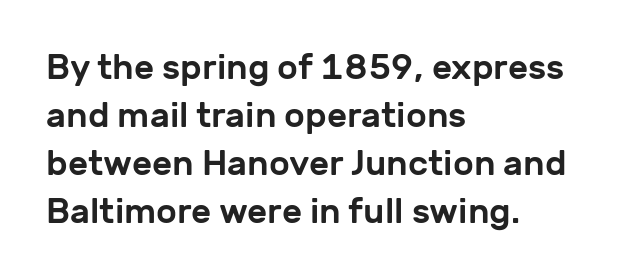
{"serif": "no", "italic": "no", "width": "normal", "stroke_contrast": "low", "x_height": "medium", "monospaced": "no", "underline": "no", "align": "left", "line_spacing": "normal", "line_spacing_ratio": 1.37, "letter_spacing": "normal", "letter_spacing_em": 0.0, "glyph_px": 35}
